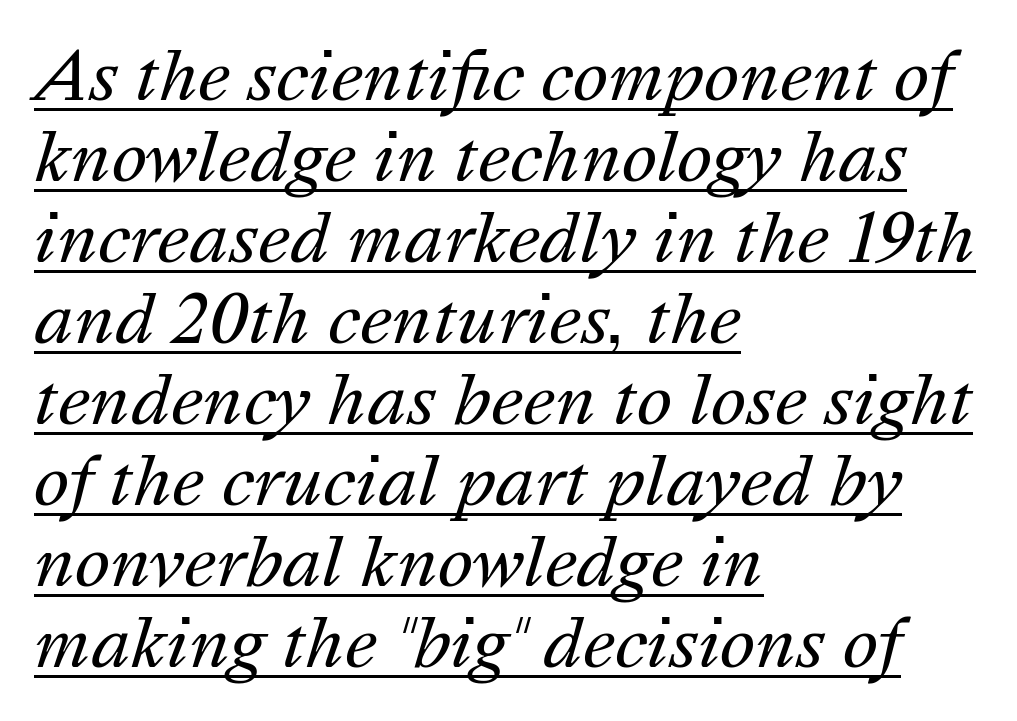
Q: Is the text bold? A: No.
Q: Is the text italic (slanted)? A: Yes, it leans right by about 16 degrees.
Q: Is the text underlined? A: Yes.
Q: How is the paragraph aligned? A: Left-aligned.
Q: Is the spacing between letters normal or unusually wide? A: Normal.
Q: Width (condensed, normal, or wide)? A: Normal.
Q: Stroke contrast? A: Medium.
Q: x-height? A: Medium.
Q: Monospaced? A: No.
